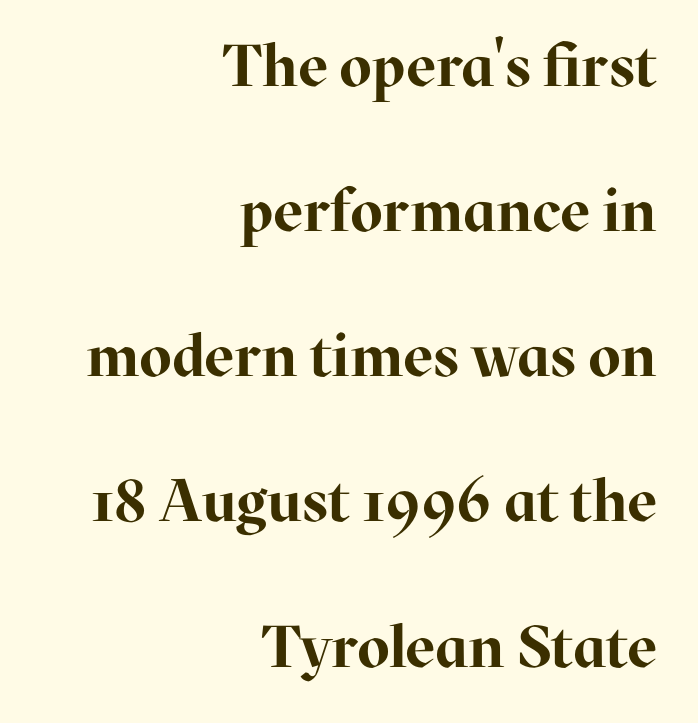
The image shows 59 px bold serif type, upright; set right-aligned, loose line spacing (2.46x), normal letter spacing, not underlined; high stroke contrast and a medium x-height.
